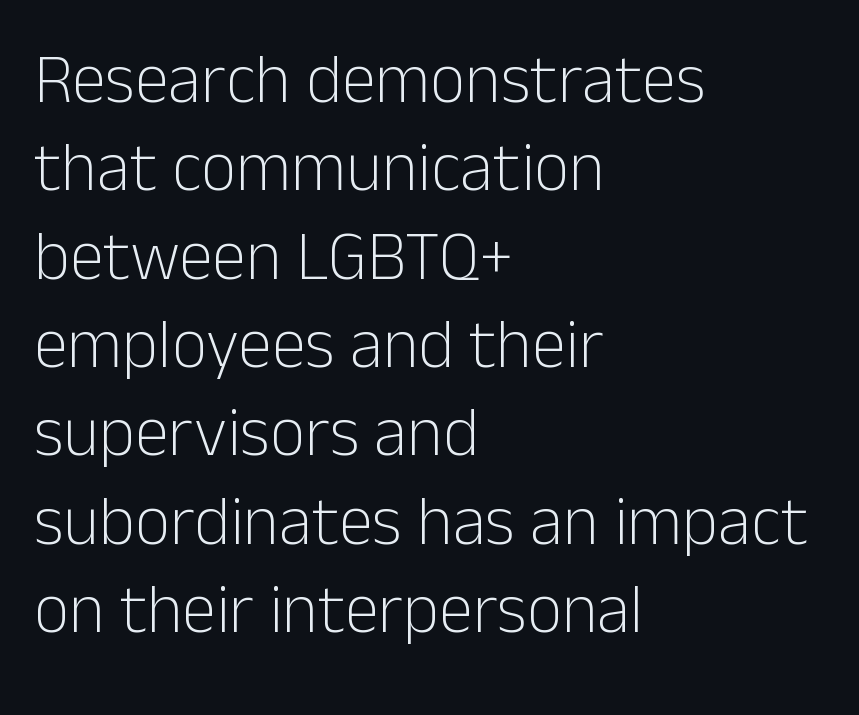
{"serif": "no", "italic": "no", "bold": "no", "weight": "light", "width": "normal", "stroke_contrast": "low", "x_height": "medium", "monospaced": "no", "underline": "no", "align": "left", "line_spacing": "normal", "line_spacing_ratio": 1.28, "letter_spacing": "normal", "letter_spacing_em": 0.0, "glyph_px": 69}
